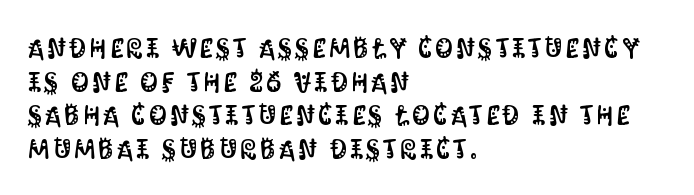
This sample is left-justified, so line endings fall wherever the words run out. Plain, unruled lines of type. This rendering employs a face without finishing strokes, i.e., a sans-serif. Unlike italic type, these characters show no tilt at all.
